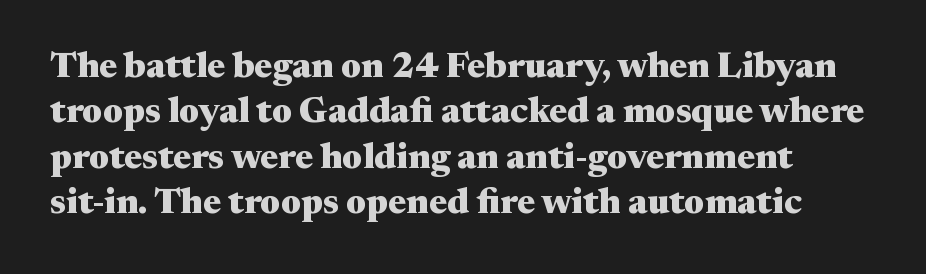
{"serif": "yes", "italic": "no", "bold": "yes", "weight": "heavy", "width": "wide", "stroke_contrast": "medium", "x_height": "medium", "monospaced": "no", "underline": "no", "align": "left", "line_spacing": "normal", "line_spacing_ratio": 1.26, "letter_spacing": "normal", "letter_spacing_em": 0.0, "glyph_px": 36}
